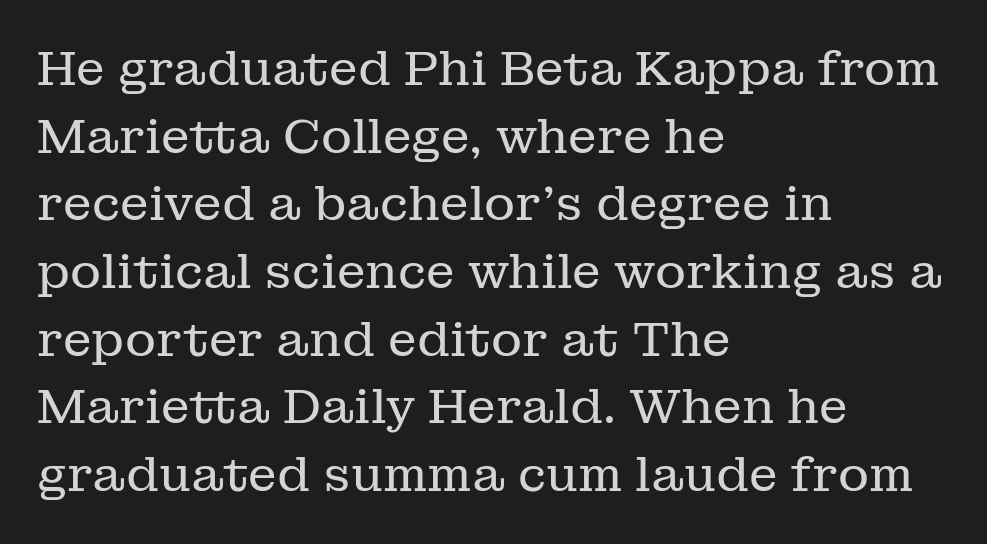
{"serif": "yes", "italic": "no", "bold": "no", "weight": "regular", "width": "normal", "stroke_contrast": "low", "x_height": "medium", "monospaced": "no", "underline": "no", "align": "left", "line_spacing": "normal", "line_spacing_ratio": 1.41, "letter_spacing": "normal", "letter_spacing_em": 0.0, "glyph_px": 48}
